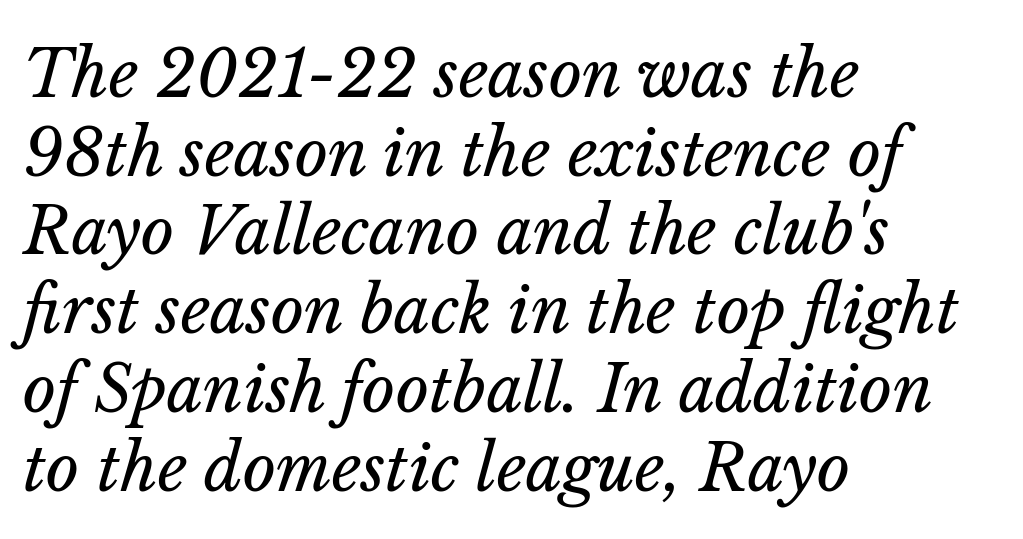
Q: Is the text bold? A: No.
Q: Is the text italic (slanted)? A: Yes, it leans right by about 14 degrees.
Q: Is the text underlined? A: No.
Q: How is the paragraph aligned? A: Left-aligned.
Q: Is the spacing between letters normal or unusually wide? A: Normal.
Q: Width (condensed, normal, or wide)? A: Normal.
Q: Stroke contrast? A: Low.
Q: x-height? A: Medium.
Q: Monospaced? A: No.
